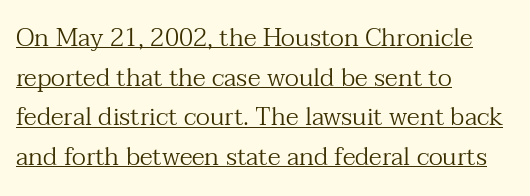
{"italic": "no", "bold": "no", "underline": "yes", "align": "left", "line_spacing": "normal", "line_spacing_ratio": 1.59, "letter_spacing": "normal", "letter_spacing_em": 0.0, "glyph_px": 25}
